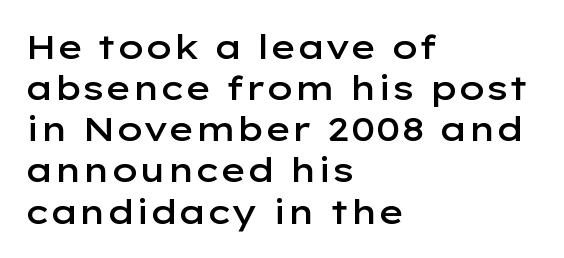
{"serif": "no", "italic": "no", "bold": "semi", "weight": "semibold", "width": "wide", "stroke_contrast": "low", "x_height": "medium", "monospaced": "no", "underline": "no", "align": "left", "line_spacing_ratio": 1.21, "letter_spacing": "normal", "letter_spacing_em": 0.0, "glyph_px": 34}
